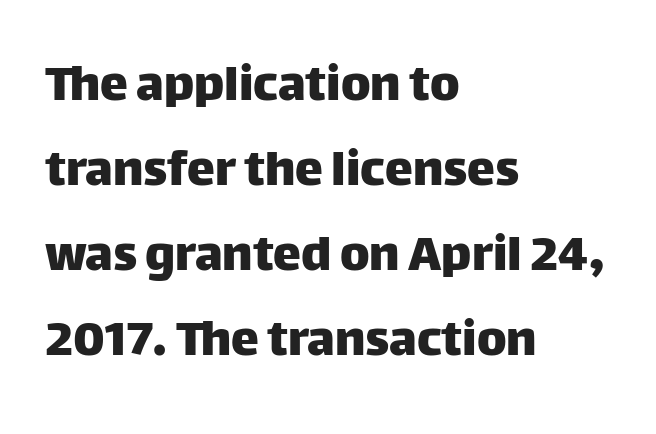
Q: Is the text italic (slanted)? A: No, it is upright.
Q: Is the typeface a serif or a sans-serif typeface? A: Sans-serif.
Q: Is the text underlined? A: No.
Q: How is the paragraph aligned? A: Left-aligned.
Q: Is the spacing between letters normal or unusually wide? A: Normal.
Q: Is the spacing between lines tight, normal or loose? A: Normal.
Q: Width (condensed, normal, or wide)? A: Normal.
Q: Stroke contrast? A: Low.
Q: x-height? A: Large.
Q: Monospaced? A: No.
